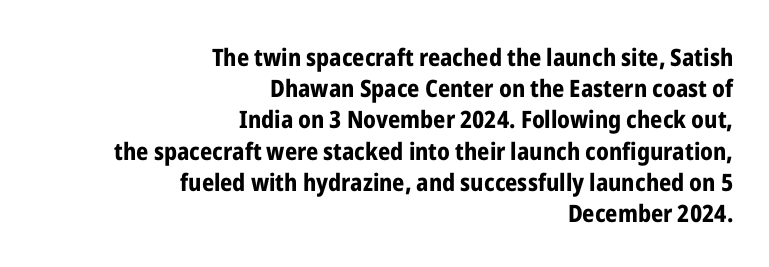
These lines keep a tight, regular rhythm from letter to letter. Students, this is bold: see how much ink each stroke carries. If you measured baseline to baseline, you'd find a middling distance. Does the copy run flush right? Yes — the right margin is perfectly even. Do the letters lean? They stand straight. A clean baseline with only descenders dipping below it.
